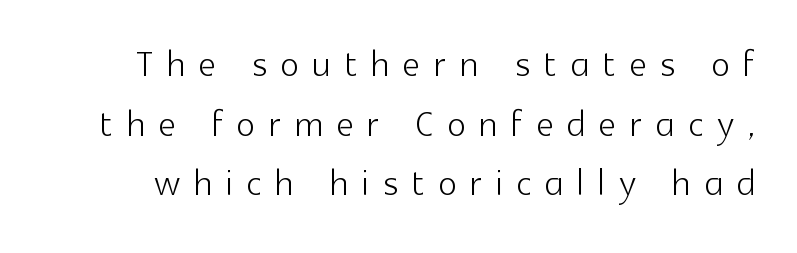
{"serif": "no", "italic": "no", "bold": "no", "weight": "light", "width": "normal", "x_height": "medium", "monospaced": "no", "underline": "no", "line_spacing_ratio": 1.24, "letter_spacing": "wide", "letter_spacing_em": 0.29, "glyph_px": 48}
